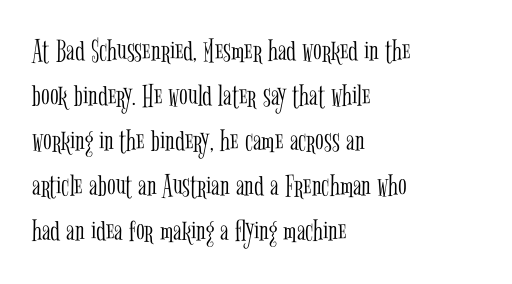
Posture: straight, roman, zero tilt. I'd call this a serif setting — the letters wear small feet. Default kerning and tracking; the words read as compact shapes. Is this a fixed-width face? No — the glyphs have proportional, varying widths.
